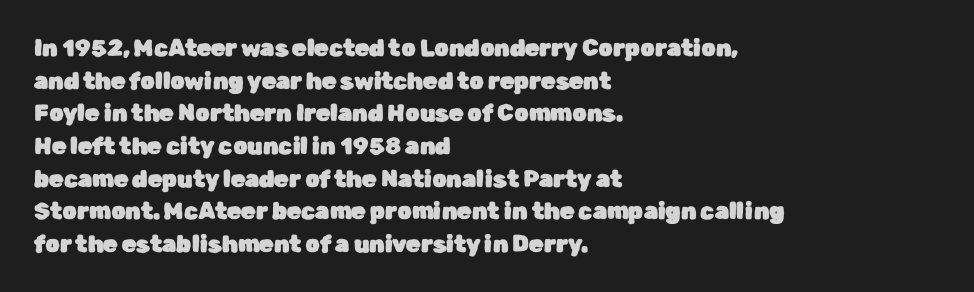
The image shows 23 px text type, upright; set left-aligned, normal line spacing (1.42x), normal letter spacing, not underlined.
